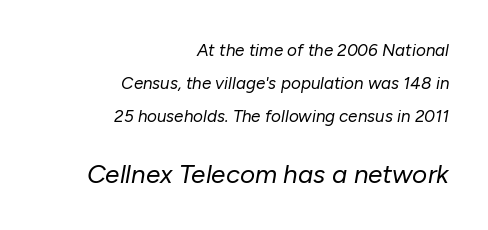
Q: Is the text bold? A: No.
Q: Is the text italic (slanted)? A: Yes, it leans right by about 10 degrees.
Q: Is the text underlined? A: No.
Q: How is the paragraph aligned? A: Right-aligned.
Q: Is the spacing between letters normal or unusually wide? A: Normal.
Q: Is the spacing between lines tight, normal or loose? A: Loose.
Q: Which block of text is set in a larger size, the first (top) or the second (bottom)? A: The second (bottom) one.
